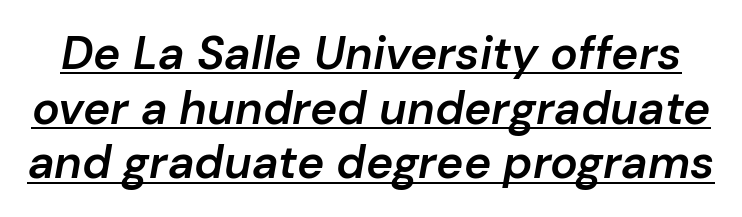
This is oblique type, the kind used for emphasis or titles. How heavy is the stroke? Medium-heavy — a semibold, shy of bold. A typesetter would call this zero additional tracking. Quick note: underline on. You could not count columns in this text — the font is proportionally spaced.
